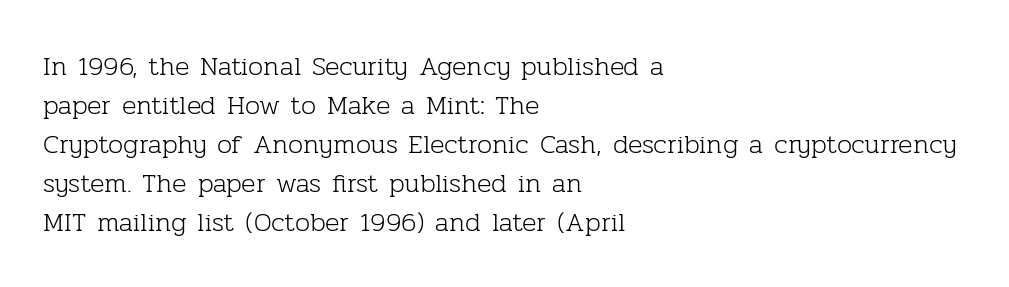
Q: Is the text bold? A: No.
Q: Is the text italic (slanted)? A: No, it is upright.
Q: Is the text underlined? A: No.
Q: How is the paragraph aligned? A: Left-aligned.
Q: Is the spacing between letters normal or unusually wide? A: Normal.
Q: Is the spacing between lines tight, normal or loose? A: Normal.
